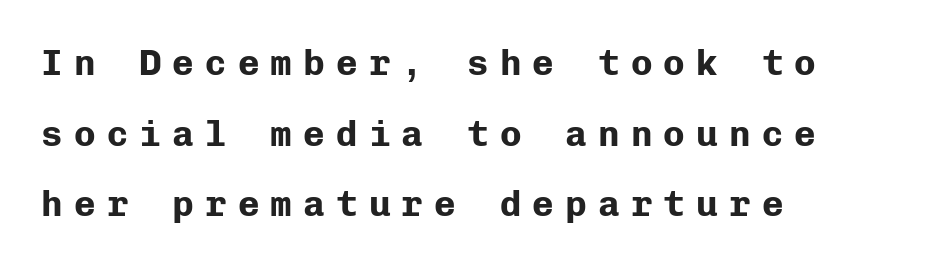
Q: Is the text bold? A: Yes.
Q: Is the text italic (slanted)? A: No, it is upright.
Q: Is the typeface a serif or a sans-serif typeface? A: Sans-serif.
Q: Is the text underlined? A: No.
Q: How is the paragraph aligned? A: Left-aligned.
Q: Is the spacing between letters normal or unusually wide? A: Unusually wide.
Q: Is the spacing between lines tight, normal or loose? A: Loose.
Q: Width (condensed, normal, or wide)? A: Normal.
Q: Stroke contrast? A: Low.
Q: x-height? A: Medium.
Q: Monospaced? A: Yes.
